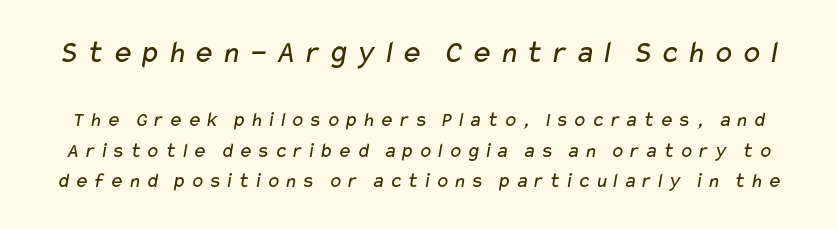
Q: Is the text bold? A: No.
Q: Is the typeface a serif or a sans-serif typeface? A: Sans-serif.
Q: Is the text underlined? A: No.
Q: Is the spacing between lines tight, normal or loose? A: Normal.
Q: Which block of text is set in a larger size, the first (top) or the second (bottom)? A: The first (top) one.
Q: Width (condensed, normal, or wide)? A: Wide.
Q: Stroke contrast? A: Low.
Q: x-height? A: Medium.
Q: Monospaced? A: No.
